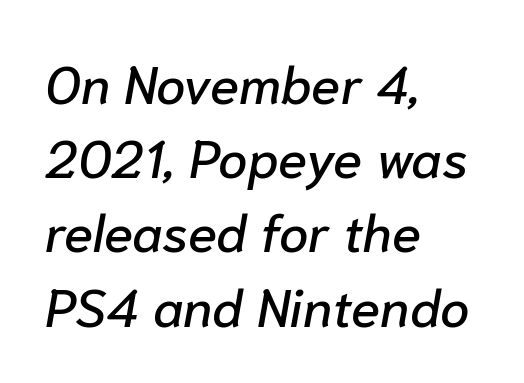
{"italic": "yes", "lean": "right", "slant_degrees": 10, "width": "normal", "stroke_contrast": "low", "x_height": "medium", "monospaced": "no", "underline": "no", "align": "left", "line_spacing": "normal", "line_spacing_ratio": 1.4, "letter_spacing": "normal", "letter_spacing_em": 0.0, "glyph_px": 53}
